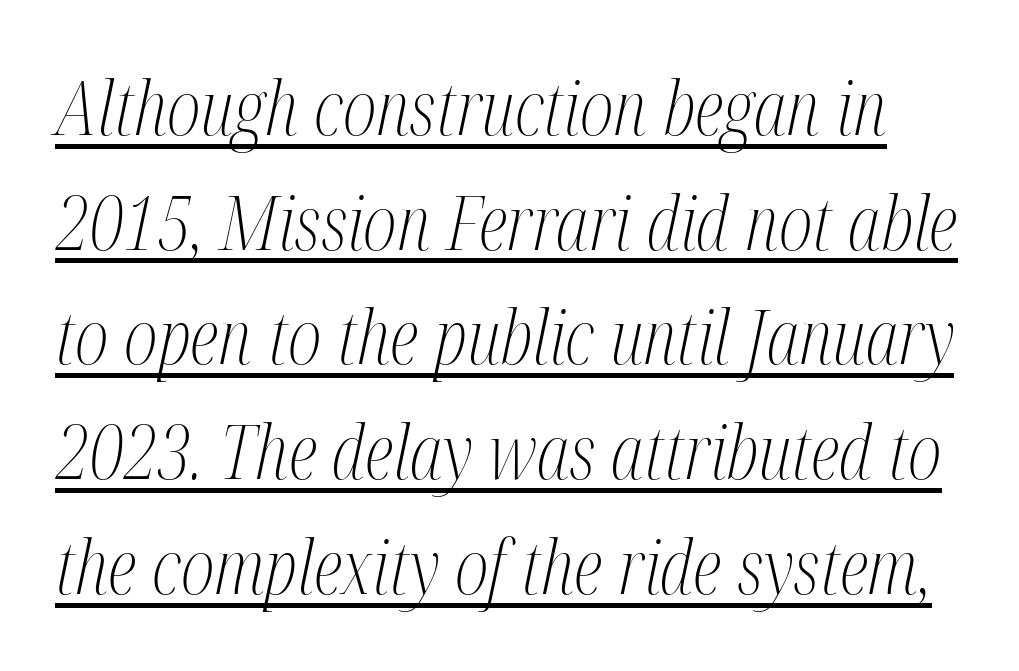
Typographically, this falls in the serif category. Does the leading feel generous? No, just average. Slant detected: the letters are inclined. These lines are rendered in a variable-pitch font. The letters sit at their default tracking, neither squeezed nor spread. The lettering is marked with a stroke running underneath it.
